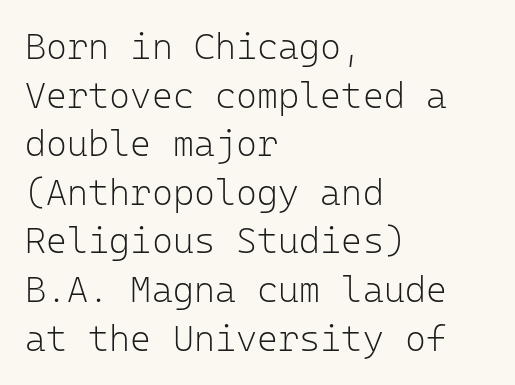
{"serif": "no", "italic": "no", "bold": "no", "weight": "light", "width": "normal", "stroke_contrast": "low", "x_height": "medium", "monospaced": "yes", "underline": "no", "align": "left", "line_spacing": "normal", "line_spacing_ratio": 1.35, "letter_spacing": "normal", "letter_spacing_em": 0.0, "glyph_px": 36}
